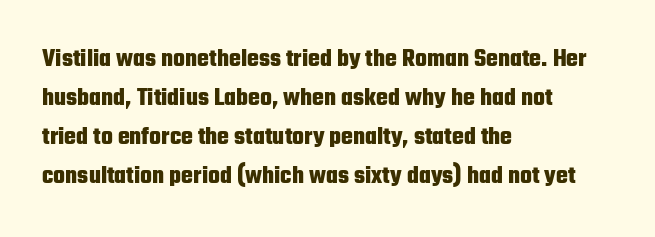
The image shows 25 px bold type, upright; set left-aligned, normal line spacing (1.56x), normal letter spacing, not underlined.
